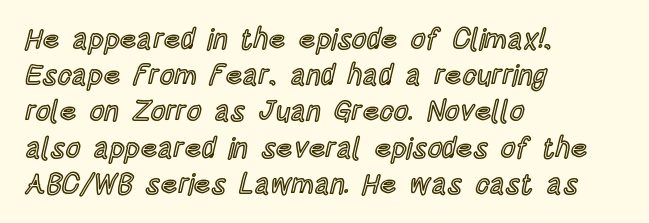
Is this a fixed-width face? No — the glyphs have proportional, varying widths. Each line starts at the same left margin while the right side varies. Is there much room between lines? A standard amount, neither cramped nor airy. No word sits above an underline. The letterforms sit shoulder to shoulder at normal distance.
